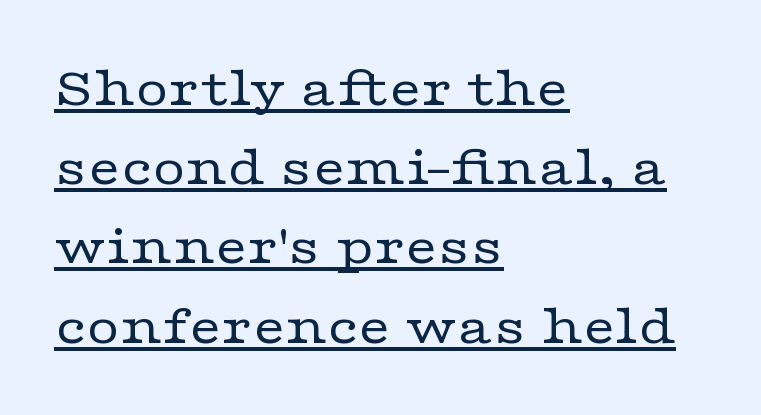
Q: Is the text bold? A: No.
Q: Is the text italic (slanted)? A: No, it is upright.
Q: Is the typeface a serif or a sans-serif typeface? A: Serif.
Q: Is the text underlined? A: Yes.
Q: How is the paragraph aligned? A: Left-aligned.
Q: Is the spacing between letters normal or unusually wide? A: Normal.
Q: Is the spacing between lines tight, normal or loose? A: Normal.
Q: Width (condensed, normal, or wide)? A: Wide.
Q: Stroke contrast? A: Low.
Q: x-height? A: Medium.
Q: Monospaced? A: No.
